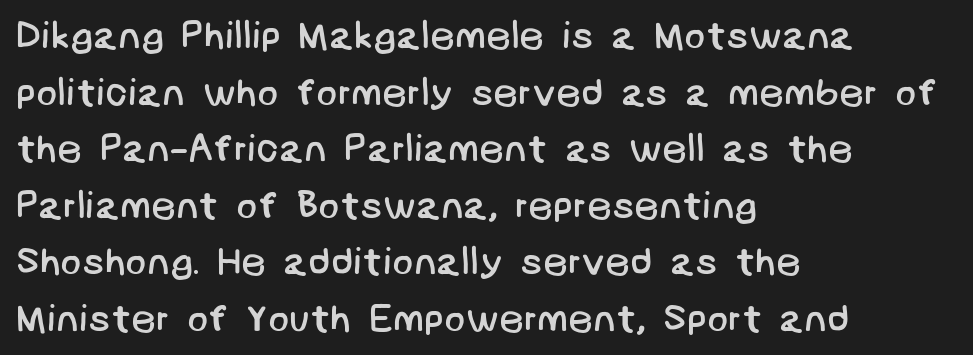
{"serif": "no", "bold": "no", "weight": "regular", "width": "normal", "stroke_contrast": "low", "x_height": "large", "underline": "no", "align": "left", "line_spacing": "normal", "line_spacing_ratio": 1.45, "letter_spacing": "normal", "letter_spacing_em": 0.0, "glyph_px": 39}
